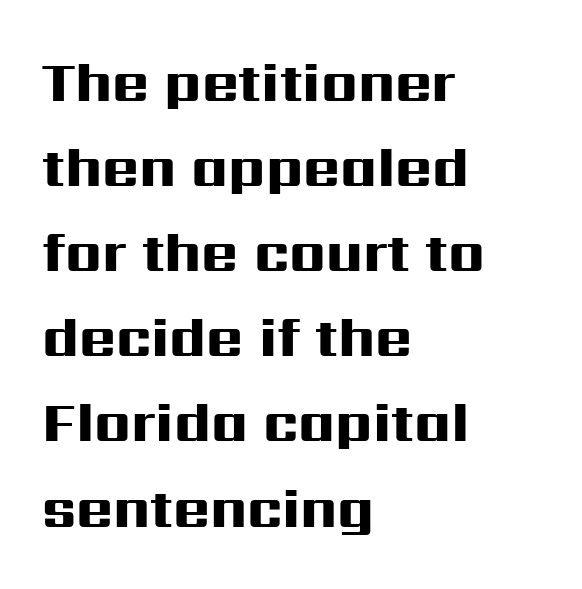
Tall strokes in this sample are plumb rather than angled. The area under the type is left untouched. These lines stack with their left ends in a neat column. The block of text has a typical density, with ordinary space between rows.
